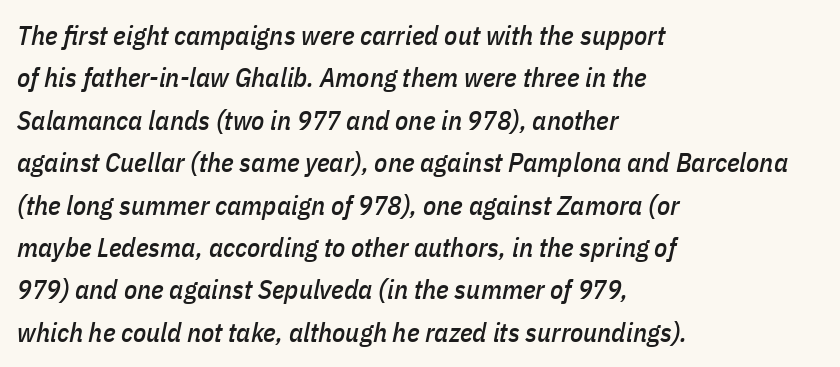
The image shows 27 px text type, italic (leaning right); set left-aligned, normal line spacing (1.57x), normal letter spacing, not underlined.
